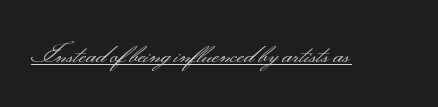
Between one letter and the next there's only the usual sliver of space. Unlike a traditional serif, this face leaves its strokes unadorned. Proportional: the letters do not fall into vertical columns. This reads as an unemphasized weight, regular at the heaviest.
